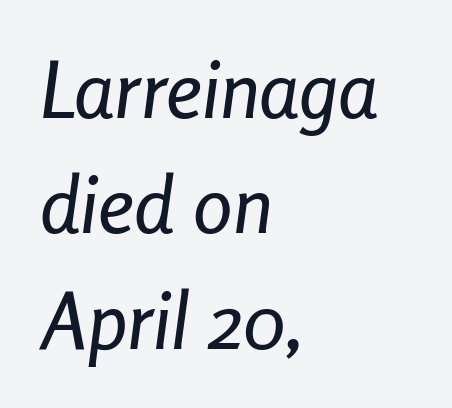
Q: Is the text italic (slanted)? A: Yes, it leans right by about 8 degrees.
Q: Is the text underlined? A: No.
Q: How is the paragraph aligned? A: Left-aligned.
Q: Is the spacing between letters normal or unusually wide? A: Normal.
Q: Is the spacing between lines tight, normal or loose? A: Normal.
Q: Width (condensed, normal, or wide)? A: Condensed.
Q: Stroke contrast? A: Low.
Q: x-height? A: Medium.
Q: Monospaced? A: No.
